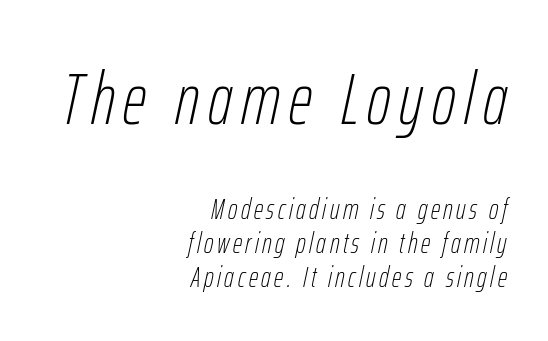
{"italic": "yes", "lean": "right", "slant_degrees": 12, "bold": "no", "weight": "thin", "width": "condensed", "stroke_contrast": "low", "x_height": "medium", "monospaced": "no", "underline": "no", "align": "right", "line_spacing_ratio": 1.18, "larger_block": "first", "size_ratio": 2.52, "glyph_px": 73}
